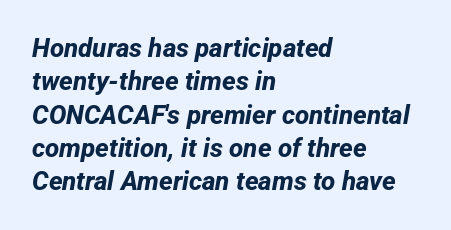
Short note: letters normally spaced. Just letters on the line, the space beneath them empty. Evenly set lines give the paragraph a standard silhouette. Thick stems and heavy bowls — unmistakably bold.
